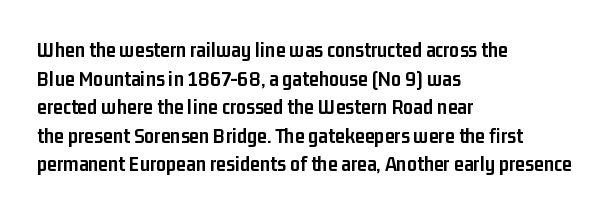
The image shows 22 px bold type, upright; set left-aligned, normal line spacing (1.3x), normal letter spacing, not underlined.
